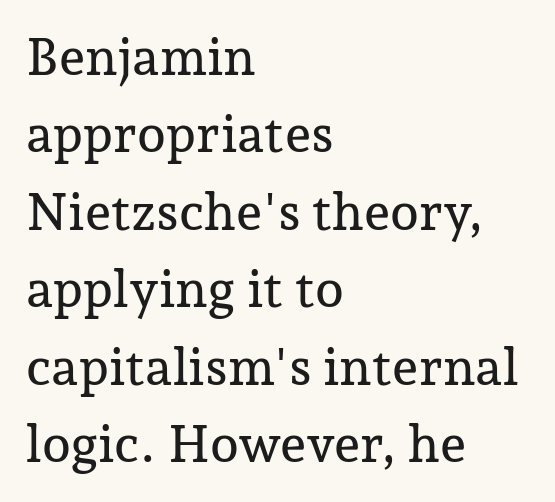
Q: Is the text italic (slanted)? A: No, it is upright.
Q: Is the typeface a serif or a sans-serif typeface? A: Serif.
Q: Is the text underlined? A: No.
Q: How is the paragraph aligned? A: Left-aligned.
Q: Is the spacing between letters normal or unusually wide? A: Normal.
Q: Is the spacing between lines tight, normal or loose? A: Normal.
Q: Width (condensed, normal, or wide)? A: Normal.
Q: Stroke contrast? A: Low.
Q: x-height? A: Medium.
Q: Monospaced? A: No.
